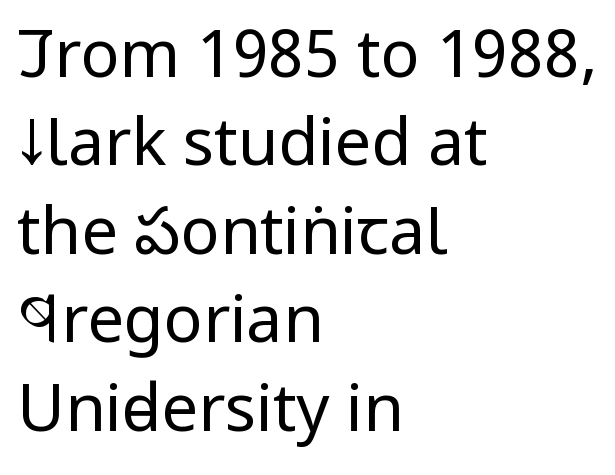
{"serif": "no", "italic": "no", "bold": "no", "weight": "regular", "width": "condensed", "stroke_contrast": "low", "x_height": "large", "monospaced": "no", "underline": "no", "align": "left", "line_spacing": "normal", "line_spacing_ratio": 1.36, "letter_spacing": "normal", "letter_spacing_em": 0.0, "glyph_px": 65}
